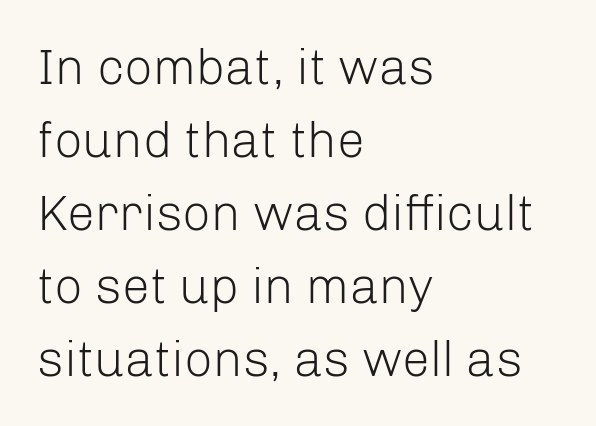
Q: Is the text bold? A: No.
Q: Is the text italic (slanted)? A: No, it is upright.
Q: Is the typeface a serif or a sans-serif typeface? A: Sans-serif.
Q: Is the text underlined? A: No.
Q: How is the paragraph aligned? A: Left-aligned.
Q: Is the spacing between letters normal or unusually wide? A: Normal.
Q: Is the spacing between lines tight, normal or loose? A: Normal.
Q: Width (condensed, normal, or wide)? A: Normal.
Q: Stroke contrast? A: Low.
Q: x-height? A: Medium.
Q: Monospaced? A: No.
